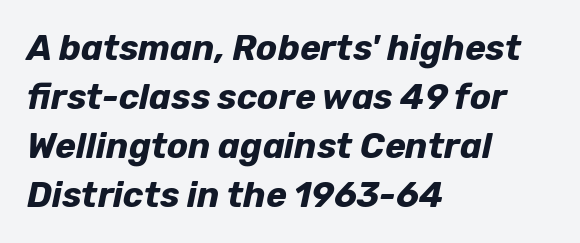
{"italic": "yes", "lean": "right", "slant_degrees": 12, "bold": "yes", "weight": "bold", "width": "normal", "stroke_contrast": "low", "x_height": "medium", "monospaced": "no", "underline": "no", "align": "left", "line_spacing": "normal", "line_spacing_ratio": 1.4, "letter_spacing": "normal", "letter_spacing_em": 0.0, "glyph_px": 35}
